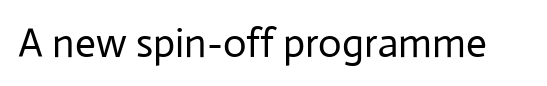
The strip under each line holds only bare page. Summary of weight: not heavy and not bold. Do the letters lean? They stand straight. A typesetter would call this zero additional tracking. Note: no serifs on the glyphs.
